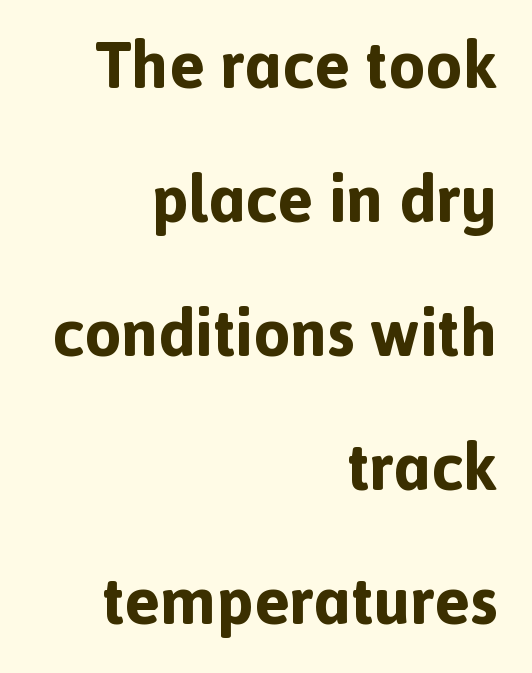
{"serif": "no", "italic": "no", "bold": "yes", "weight": "bold", "width": "normal", "x_height": "medium", "monospaced": "no", "underline": "no", "align": "right", "line_spacing": "loose", "line_spacing_ratio": 2.03, "letter_spacing": "normal", "letter_spacing_em": 0.0, "glyph_px": 66}
